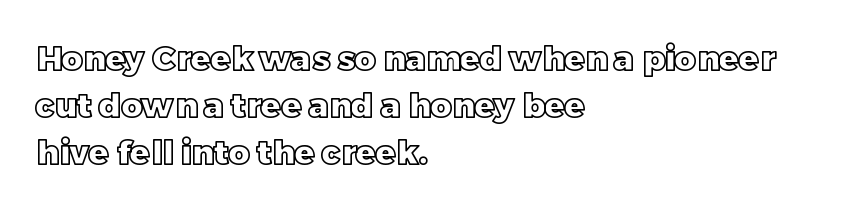
Q: Is the text italic (slanted)? A: No, it is upright.
Q: Is the text underlined? A: No.
Q: How is the paragraph aligned? A: Left-aligned.
Q: Is the spacing between letters normal or unusually wide? A: Normal.
Q: Is the spacing between lines tight, normal or loose? A: Normal.
Q: Width (condensed, normal, or wide)? A: Normal.
Q: x-height? A: Large.
Q: Monospaced? A: No.
